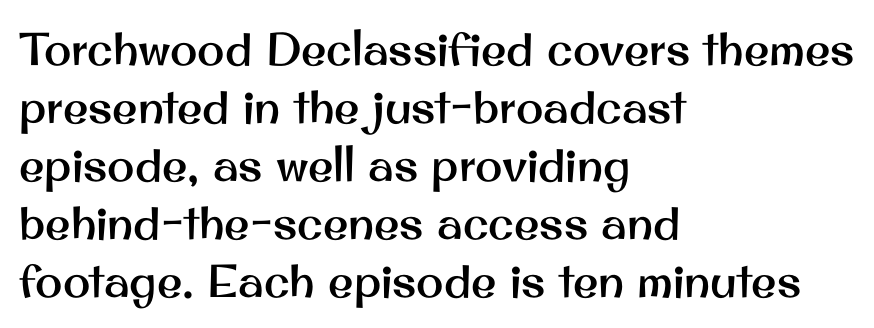
The image shows 46 px sans-serif type, upright; set left-aligned, normal line spacing (1.26x), normal letter spacing, not underlined; medium stroke contrast and a small x-height.
